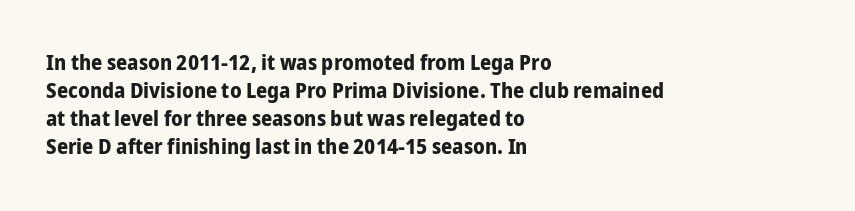
{"italic": "no", "bold": "yes", "underline": "no", "align": "left", "line_spacing": "normal", "line_spacing_ratio": 1.28, "letter_spacing": "normal", "letter_spacing_em": 0.0, "glyph_px": 22}
